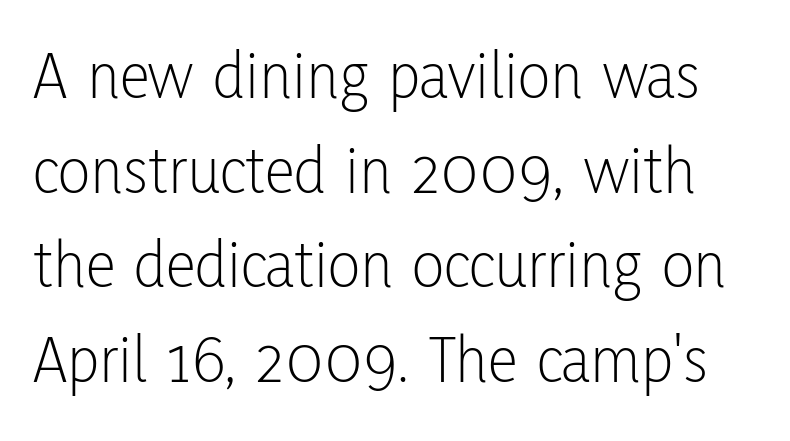
The text was rendered using a sans face with plain stroke endings. Baseline-to-baseline distance is the conventional proportion of letter height. The cut favours lightness, reaching ordinary text weight at its darkest. The tracking reads as untouched default to a designer's eye. Every stem runs plumb, perpendicular to the baseline.
